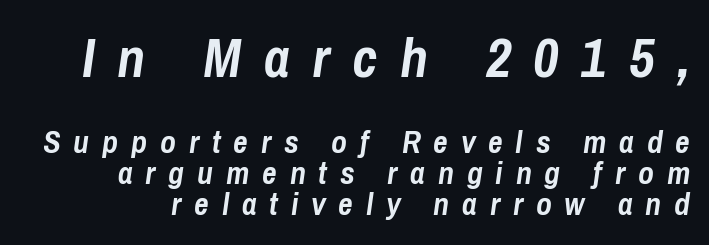
{"italic": "yes", "lean": "right", "slant_degrees": 8, "bold": "yes", "weight": "semibold", "width": "condensed", "stroke_contrast": "low", "x_height": "medium", "monospaced": "no", "underline": "no", "line_spacing": "tight", "line_spacing_ratio": 0.98, "letter_spacing": "wide", "letter_spacing_em": 0.4, "larger_block": "first", "size_ratio": 1.75, "glyph_px": 56}
